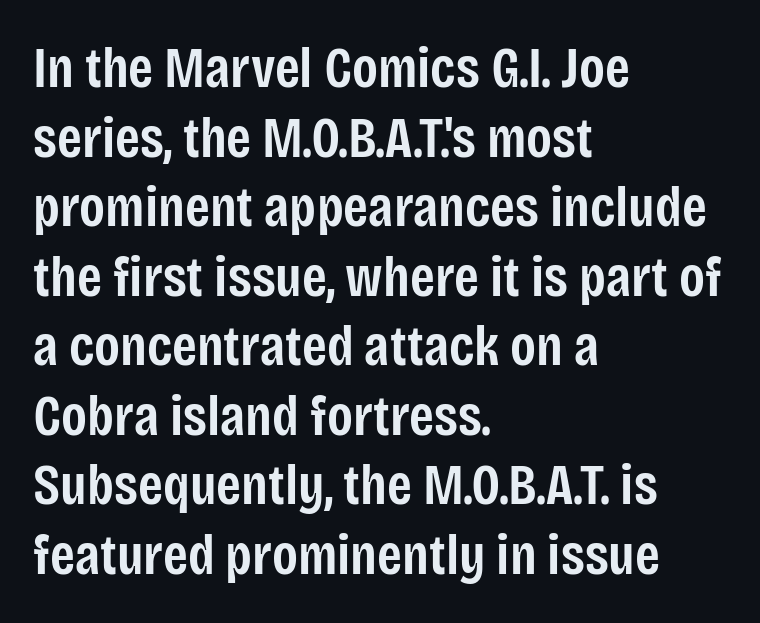
Q: Is the text bold? A: Semi-bold.
Q: Is the text italic (slanted)? A: No, it is upright.
Q: Is the typeface a serif or a sans-serif typeface? A: Sans-serif.
Q: Is the text underlined? A: No.
Q: How is the paragraph aligned? A: Left-aligned.
Q: Is the spacing between letters normal or unusually wide? A: Normal.
Q: Width (condensed, normal, or wide)? A: Condensed.
Q: Stroke contrast? A: Low.
Q: x-height? A: Large.
Q: Monospaced? A: No.
